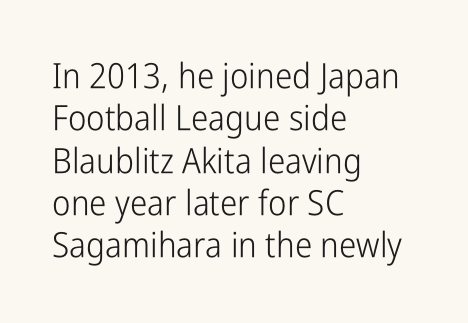
Letters have the restrained weight of plain body copy at most. Plain, unruled lines of type. The gaps between neighbouring characters are ordinary and unremarkable. The face used here is proportionally spaced, like ordinary book or web type.
